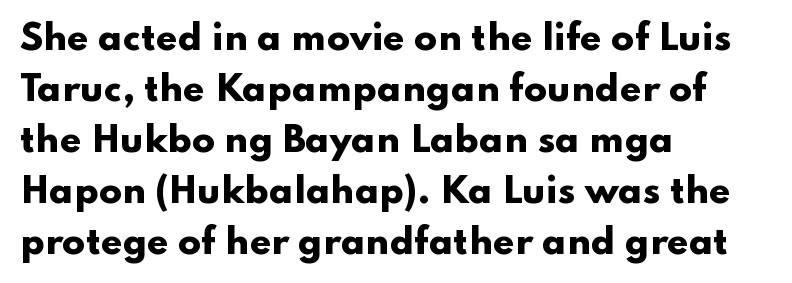
The image shows 34 px heavy, wide sans-serif type, upright; set left-aligned, normal line spacing (1.5x), normal letter spacing, not underlined; low stroke contrast and a small x-height.
